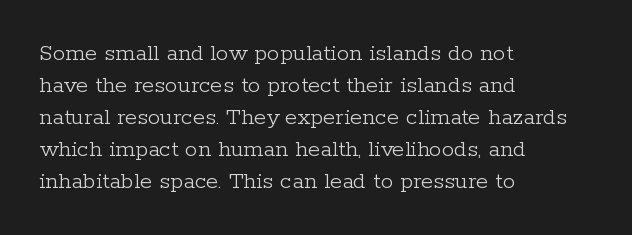
Glance below the letters and you will spot only blank space. The weight tops out at a normal text grade. Teacher's note: observe the even left margin — that is flush-left alignment. Interline gaps are of average width in this sample. In terms of posture, this sample is upright.
